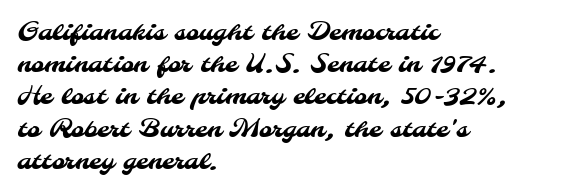
What stands out about the letter spacing? Nothing — it is the standard amount. Each row of text sits above clean, open space. Line beginnings align vertically; line endings do not. The leading is moderate, giving the passage an even texture.
